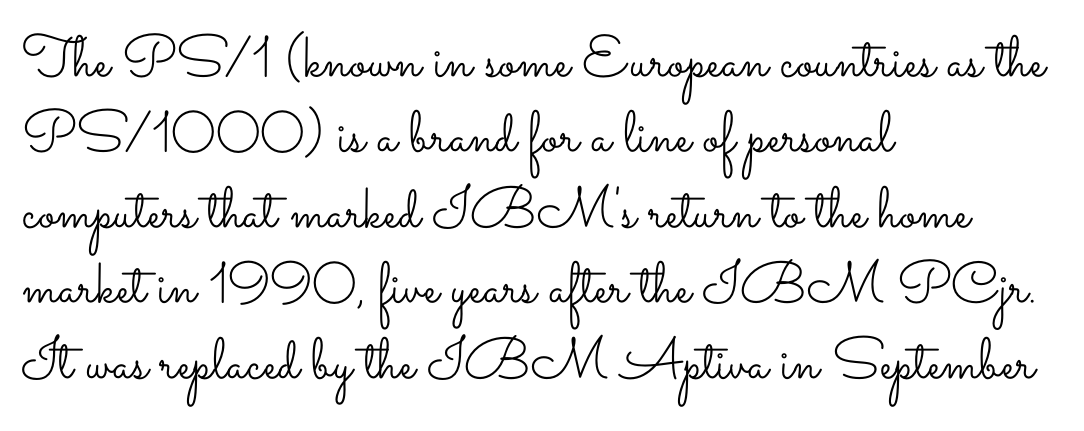
{"bold": "no", "weight": "light", "width": "wide", "stroke_contrast": "low", "x_height": "small", "monospaced": "no", "underline": "no", "align": "left", "line_spacing": "normal", "line_spacing_ratio": 1.3, "letter_spacing": "normal", "letter_spacing_em": 0.0, "glyph_px": 58}
